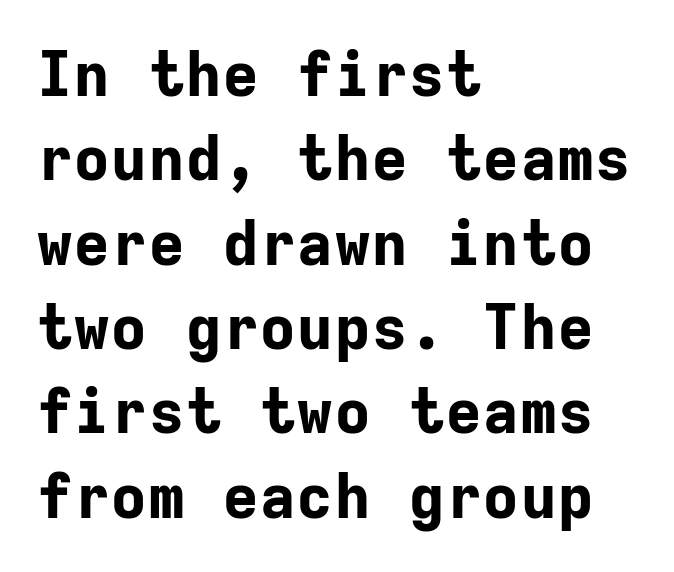
The image shows 62 px bold sans-serif type, upright, monospaced; set left-aligned, normal line spacing (1.36x), normal letter spacing, not underlined; low stroke contrast and a medium x-height.
